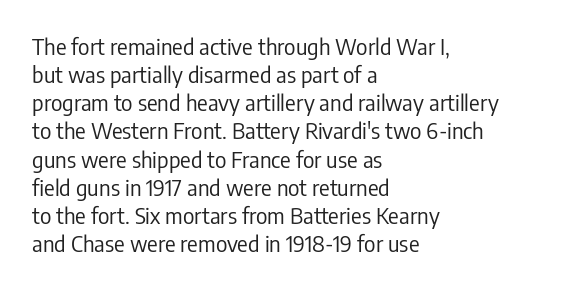
The image shows 22 px text type, upright; set left-aligned, normal line spacing (1.28x), normal letter spacing, not underlined.
